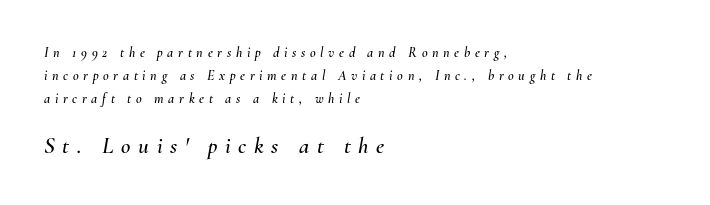
{"italic": "yes", "lean": "right", "slant_degrees": 10, "underline": "no", "align": "left", "line_spacing": "normal", "line_spacing_ratio": 1.64, "letter_spacing": "wide", "letter_spacing_em": 0.33, "larger_block": "second", "size_ratio": 1.64, "glyph_px": 23}
